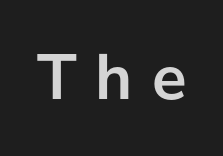
A typesetter would call this heavily tracked-out type. Bare-footed words on every line. No feet cap the strokes, marking this as sans-serif type. The face used here has the dense, thick strokes of a bold. Nope, not italic — everything's standing straight. Here the designer chose a conventional face with non-uniform glyph widths.
